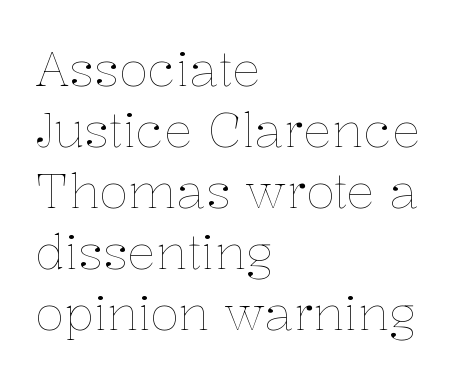
Q: Is the text bold? A: No.
Q: Is the text italic (slanted)? A: No, it is upright.
Q: Is the text underlined? A: No.
Q: How is the paragraph aligned? A: Left-aligned.
Q: Is the spacing between letters normal or unusually wide? A: Normal.
Q: Is the spacing between lines tight, normal or loose? A: Normal.
Q: Width (condensed, normal, or wide)? A: Normal.
Q: Stroke contrast? A: Low.
Q: x-height? A: Medium.
Q: Monospaced? A: No.
